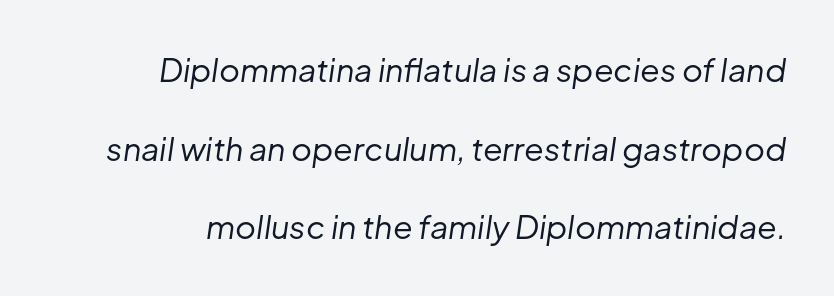
The image shows 32 px regular-weight type, italic (leaning right); set right-aligned, loose line spacing (2.46x), normal letter spacing, not underlined; low stroke contrast and a medium x-height.
